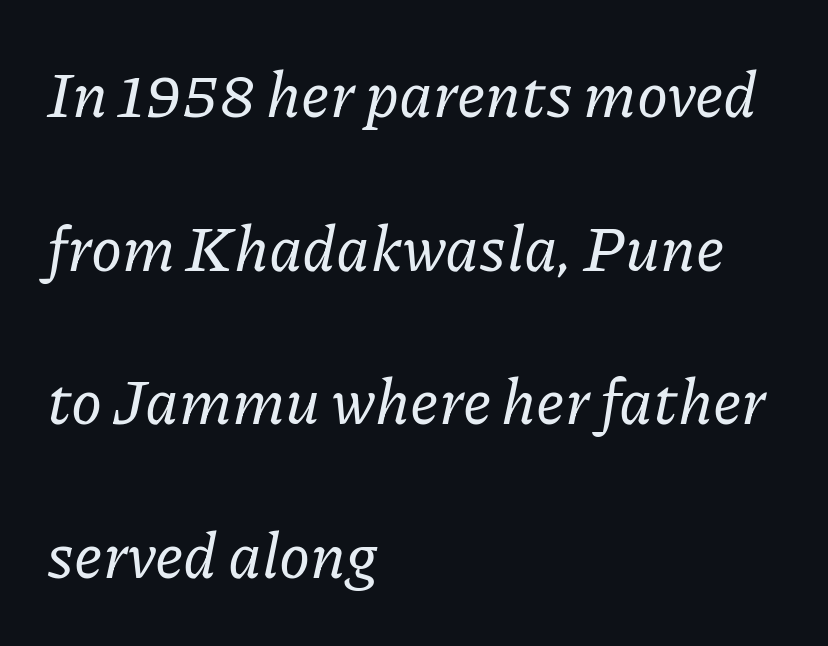
The image shows 63 px serif type, italic (leaning right); set left-aligned, loose line spacing (2.44x), normal letter spacing, not underlined; low stroke contrast and a medium x-height.
